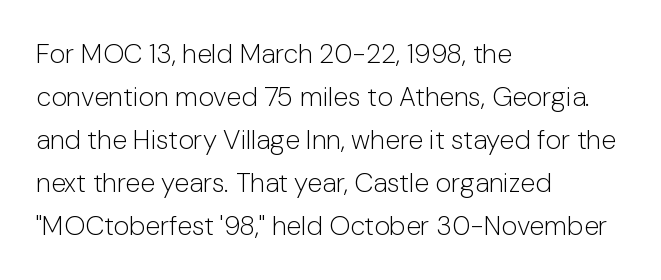
Line beginnings align vertically; line endings do not. Quick note: not italic, upright. No chunkiness to these letters — they're not bold. Default kerning and tracking; the words read as compact shapes.
